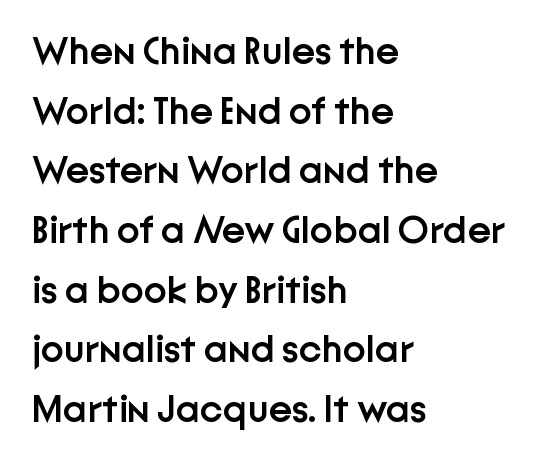
Bare-footed words on every line. Tracking value appears to be zero — textbook default spacing. Notice how descenders clear the ascenders below comfortably — that's standard leading. If you drew a ruler down the left edge, every line would touch it. A typesetter would call this proportional, since set widths differ per character. The letters stand upright; this is a roman face.
